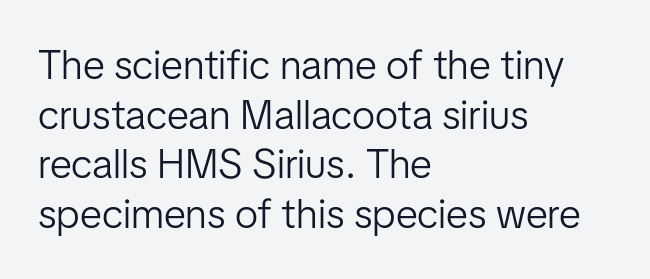
Q: Is the text bold? A: No.
Q: Is the text italic (slanted)? A: No, it is upright.
Q: Is the typeface a serif or a sans-serif typeface? A: Sans-serif.
Q: Is the text underlined? A: No.
Q: How is the paragraph aligned? A: Left-aligned.
Q: Is the spacing between letters normal or unusually wide? A: Normal.
Q: Width (condensed, normal, or wide)? A: Normal.
Q: Stroke contrast? A: Low.
Q: x-height? A: Medium.
Q: Monospaced? A: No.
